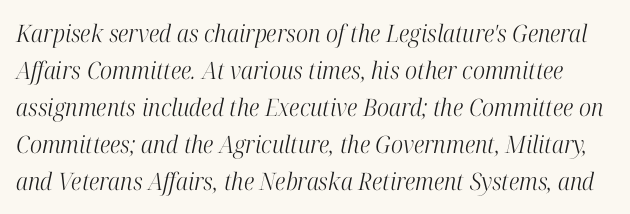
{"italic": "yes", "lean": "right", "slant_degrees": 12, "bold": "no", "underline": "no", "line_spacing": "normal", "line_spacing_ratio": 1.54, "letter_spacing": "normal", "letter_spacing_em": 0.0, "glyph_px": 24}
